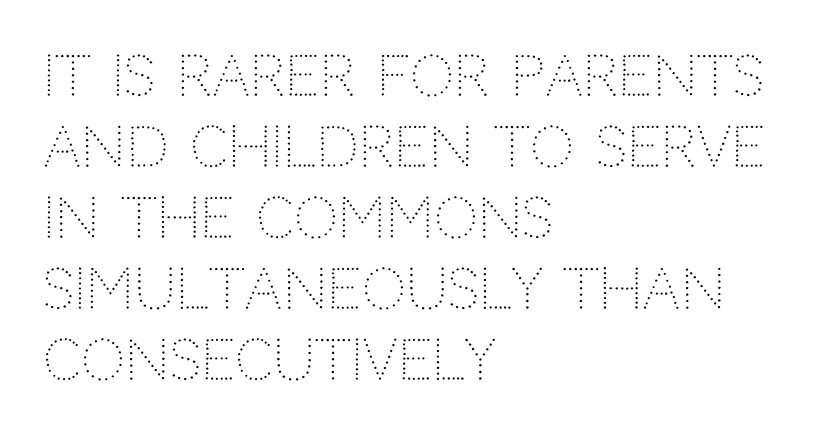
The glyphs are unaccompanied by any horizontal stroke below them. Rows of type keep a routine distance in the vertical direction. Note: no serifs on the glyphs. Glyph-to-glyph distance matches everyday printed text. Note the varied advance widths — an 'i' is clearly narrower than an 'm'.
